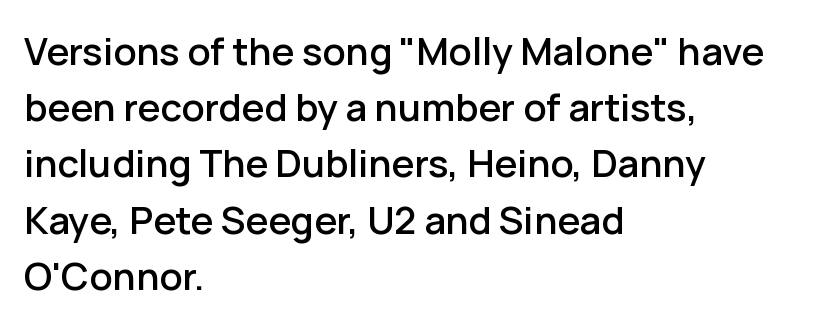
{"serif": "no", "italic": "no", "width": "normal", "stroke_contrast": "low", "x_height": "medium", "monospaced": "no", "underline": "no", "align": "left", "line_spacing": "normal", "line_spacing_ratio": 1.48, "letter_spacing": "normal", "letter_spacing_em": 0.0, "glyph_px": 38}
